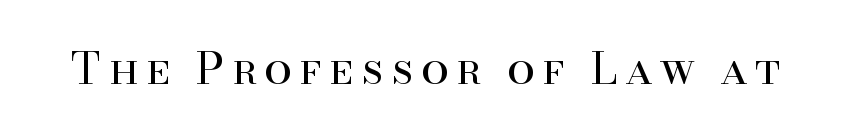
Heft: none added — not bold. Each letter's strokes conclude with small projecting serifs. Spacing verdict: proportional, widths tailored to each character. Characters remain perfectly vertical along every line. The passage shown is not underscored anywhere.
